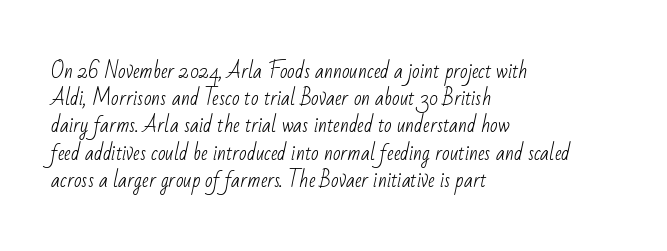
The image shows 20 px text type; set left-aligned, normal line spacing (1.36x), normal letter spacing, not underlined.
